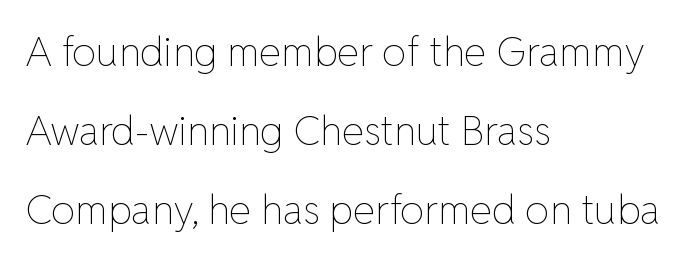
The image shows 40 px thin type, upright; set left-aligned, loose line spacing (1.97x), normal letter spacing, not underlined; low stroke contrast and a medium x-height.
